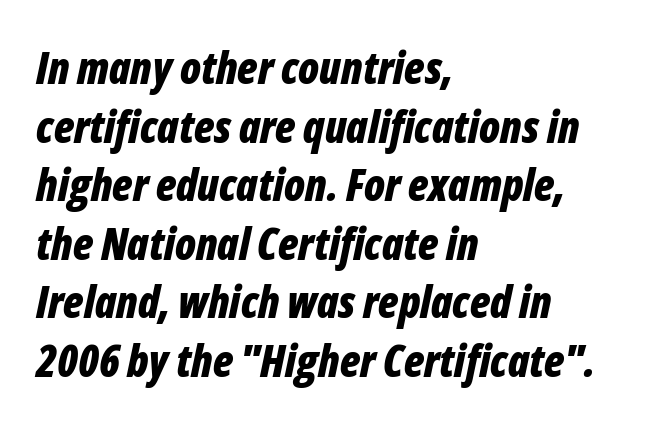
{"italic": "yes", "lean": "right", "slant_degrees": 12, "bold": "yes", "weight": "bold", "width": "condensed", "stroke_contrast": "low", "x_height": "medium", "monospaced": "no", "underline": "no", "align": "left", "line_spacing": "normal", "line_spacing_ratio": 1.33, "letter_spacing": "normal", "letter_spacing_em": 0.0, "glyph_px": 44}
